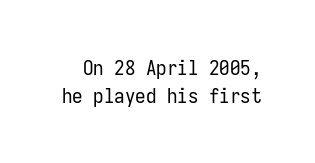
Q: Is the text bold? A: No.
Q: Is the text italic (slanted)? A: No, it is upright.
Q: Is the text underlined? A: No.
Q: Is the spacing between letters normal or unusually wide? A: Normal.
Q: Is the spacing between lines tight, normal or loose? A: Normal.
